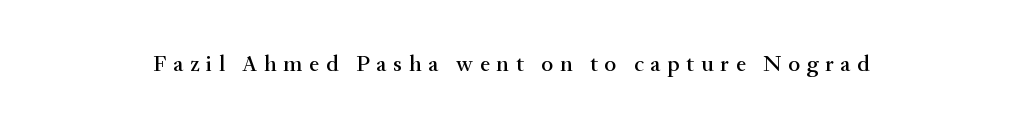
Q: Is the text italic (slanted)? A: No, it is upright.
Q: Is the text underlined? A: No.
Q: Is the spacing between letters normal or unusually wide? A: Unusually wide.
